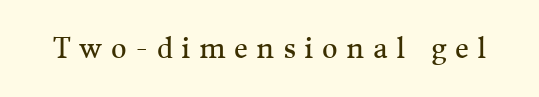
Underline: absent. Nope, not italic — everything's standing straight. Weight: in the light-to-regular range. The line texture is sparse and dotted thanks to wide tracking.
